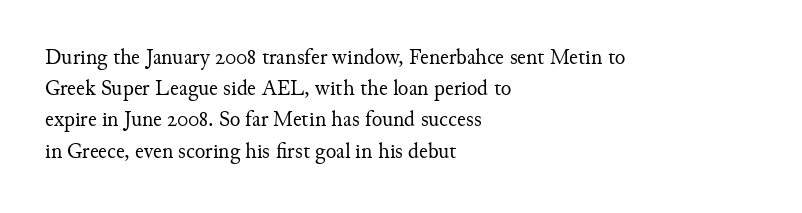
Every row of glyphs begins at an identical x-position on the left. The typesetting does not lean heavy: it is not bold. One glance says typical: line gaps are just what's usual. Underlining? Definitely not there.
